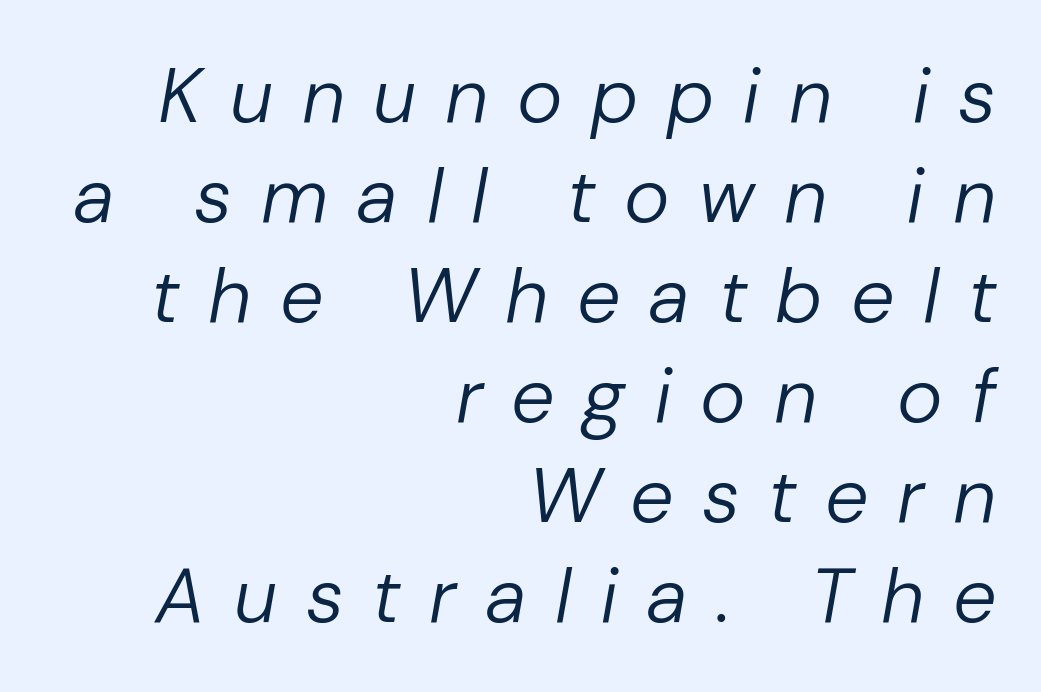
The image shows 77 px regular-weight type, italic (leaning right); set right-aligned, normal line spacing (1.3x), unusually wide letter spacing (+0.37 em), not underlined; low stroke contrast and a medium x-height.
